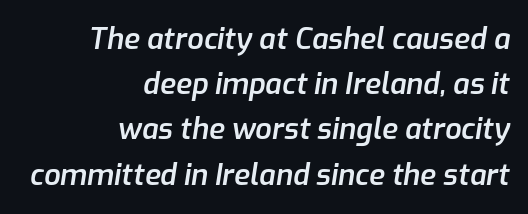
{"italic": "yes", "lean": "right", "slant_degrees": 9, "bold": "semi", "weight": "semibold", "width": "normal", "stroke_contrast": "low", "x_height": "medium", "monospaced": "no", "underline": "no", "align": "right", "line_spacing": "normal", "line_spacing_ratio": 1.56, "letter_spacing": "normal", "letter_spacing_em": 0.0, "glyph_px": 29}
